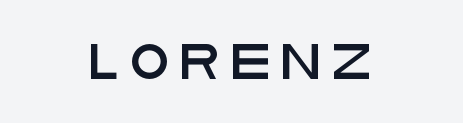
Q: Is the text italic (slanted)? A: No, it is upright.
Q: Is the typeface a serif or a sans-serif typeface? A: Sans-serif.
Q: Is the text underlined? A: No.
Q: How is the paragraph aligned? A: Centered.
Q: Is the spacing between letters normal or unusually wide? A: Unusually wide.
Q: Width (condensed, normal, or wide)? A: Wide.
Q: Stroke contrast? A: Low.
Q: x-height? A: Large.
Q: Monospaced? A: No.
